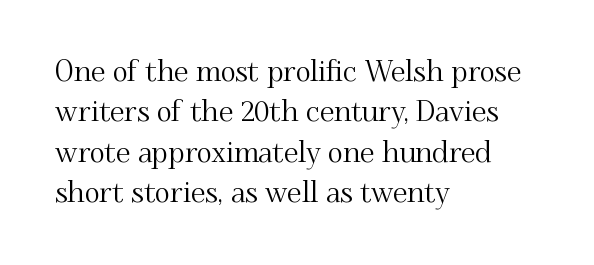
The image shows 29 px serif type, upright; set left-aligned, normal line spacing (1.39x), normal letter spacing, not underlined; medium stroke contrast and a small x-height.
